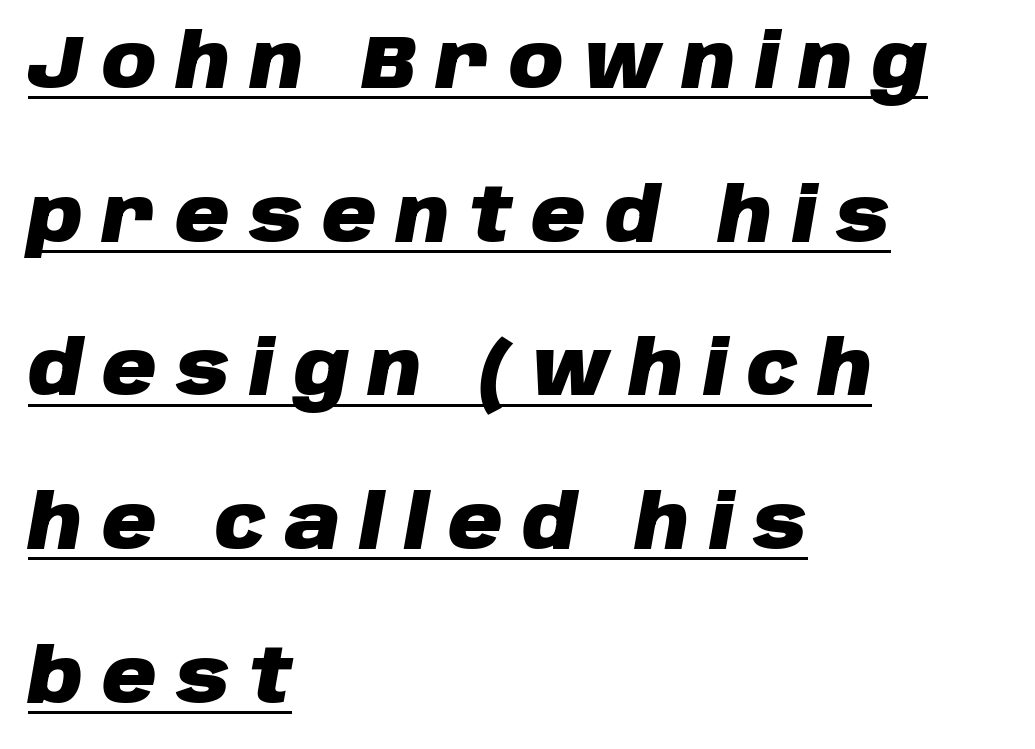
Loosely led — the rows are spread out. Words appear elongated and porous because spacing is wide. These lines are rendered in a variable-pitch font. This rendering features underlined lettering. Which margin do the lines hug? The left one — the right edge is uneven.
